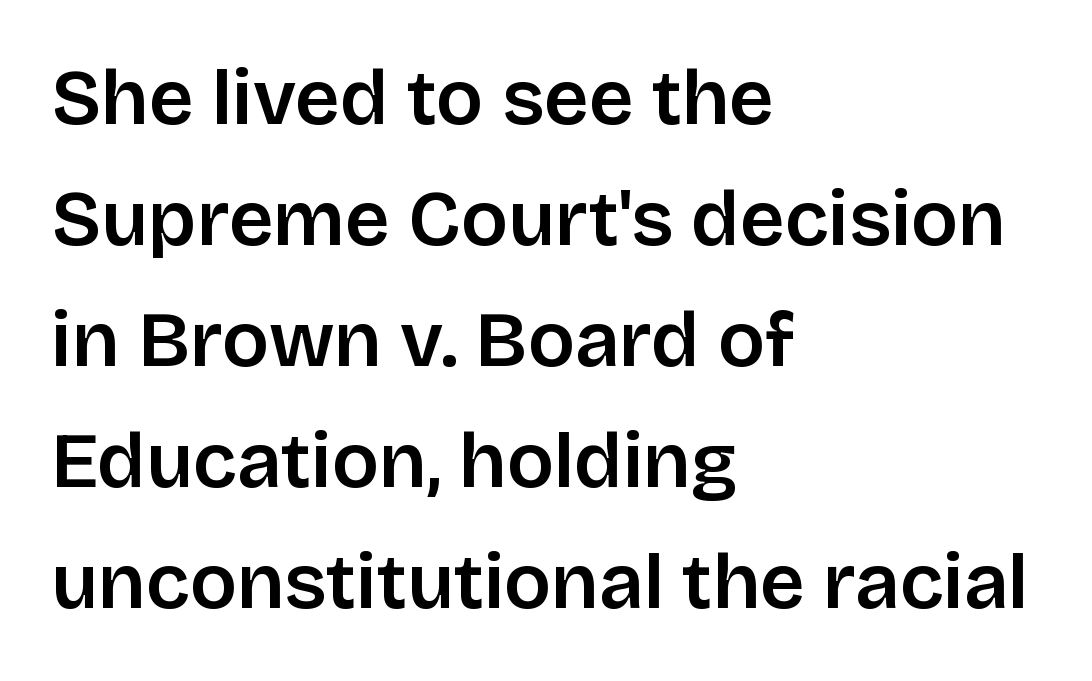
The image shows 78 px sans-serif type, upright; set left-aligned, normal line spacing (1.55x), normal letter spacing, not underlined; low stroke contrast and a large x-height.
